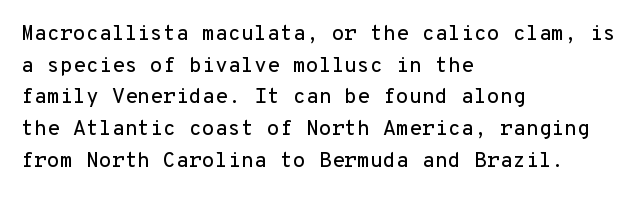
{"italic": "no", "underline": "no", "align": "left", "line_spacing": "normal", "line_spacing_ratio": 1.51, "letter_spacing": "normal", "letter_spacing_em": 0.0, "glyph_px": 21}
